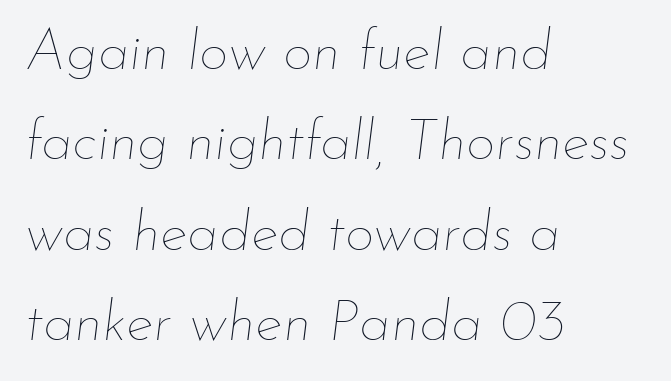
Q: Is the text bold? A: No.
Q: Is the text italic (slanted)? A: Yes, it leans right by about 7 degrees.
Q: Is the text underlined? A: No.
Q: How is the paragraph aligned? A: Left-aligned.
Q: Is the spacing between letters normal or unusually wide? A: Normal.
Q: Is the spacing between lines tight, normal or loose? A: Normal.
Q: Width (condensed, normal, or wide)? A: Normal.
Q: Stroke contrast? A: Low.
Q: x-height? A: Small.
Q: Monospaced? A: No.
